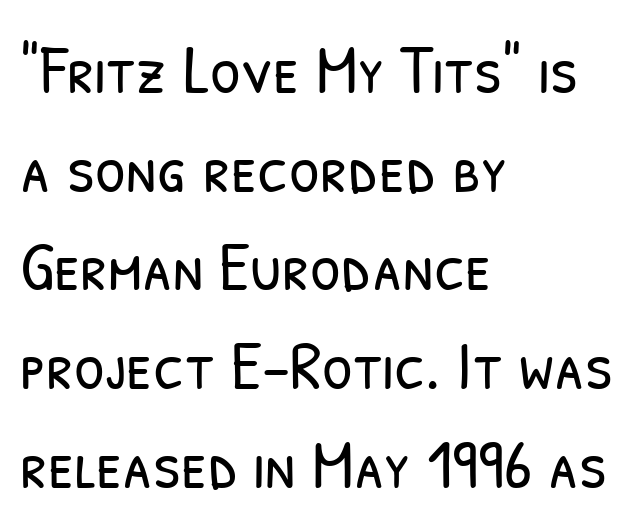
Q: Is the text bold? A: No.
Q: Is the typeface a serif or a sans-serif typeface? A: Sans-serif.
Q: Is the text underlined? A: No.
Q: How is the paragraph aligned? A: Left-aligned.
Q: Is the spacing between letters normal or unusually wide? A: Normal.
Q: Is the spacing between lines tight, normal or loose? A: Normal.
Q: Width (condensed, normal, or wide)? A: Condensed.
Q: Stroke contrast? A: Low.
Q: x-height? A: Medium.
Q: Monospaced? A: No.
